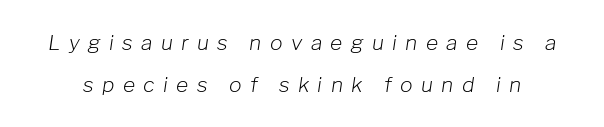
The image shows 21 px text type, italic (leaning right); set loose line spacing (1.99x), unusually wide letter spacing (+0.4 em), not underlined.
